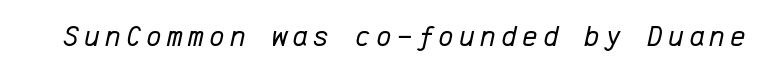
{"italic": "yes", "lean": "right", "slant_degrees": 12, "bold": "no", "weight": "regular", "width": "normal", "stroke_contrast": "low", "x_height": "medium", "monospaced": "yes", "underline": "no", "glyph_px": 30}
